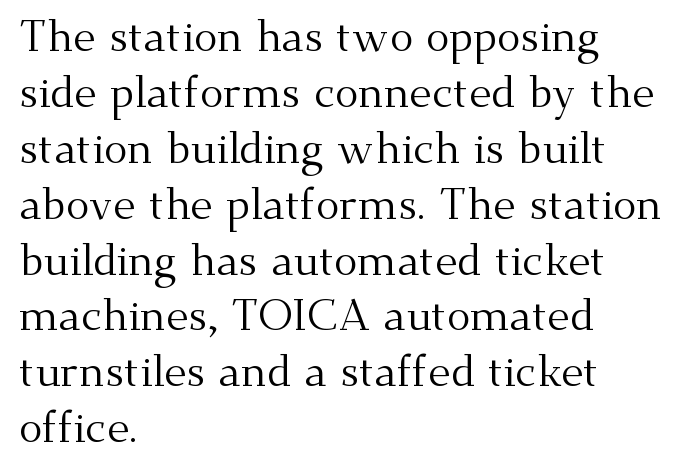
The image shows 44 px regular-weight serif type, upright; set left-aligned, normal line spacing (1.27x), normal letter spacing, not underlined; medium stroke contrast and a small x-height.
